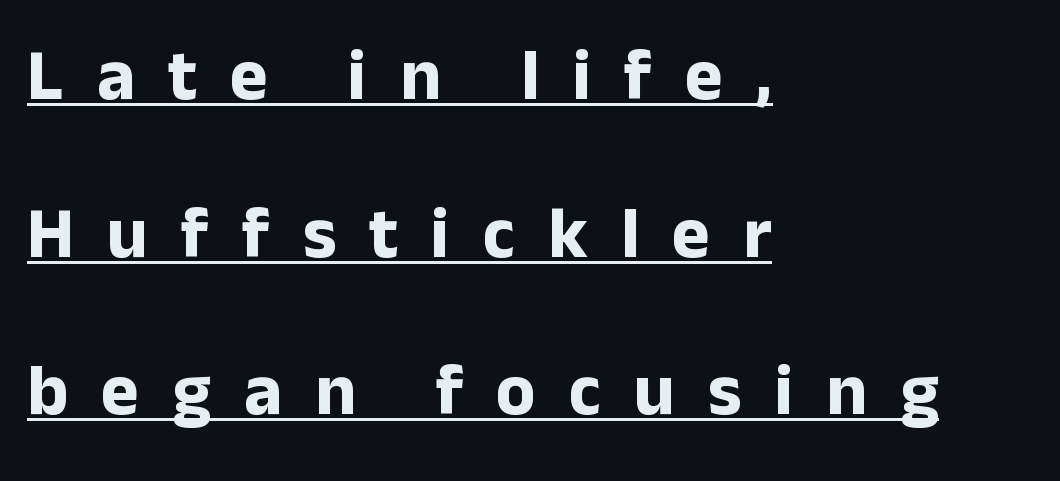
Q: Is the text bold? A: Yes.
Q: Is the text italic (slanted)? A: No, it is upright.
Q: Is the typeface a serif or a sans-serif typeface? A: Sans-serif.
Q: Is the text underlined? A: Yes.
Q: How is the paragraph aligned? A: Left-aligned.
Q: Is the spacing between letters normal or unusually wide? A: Unusually wide.
Q: Is the spacing between lines tight, normal or loose? A: Loose.
Q: Width (condensed, normal, or wide)? A: Normal.
Q: Stroke contrast? A: Low.
Q: x-height? A: Medium.
Q: Monospaced? A: No.
